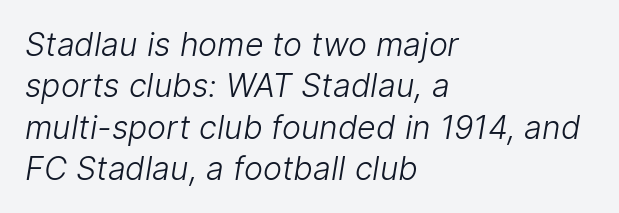
The image shows 32 px light sans-serif type; set left-aligned, normal line spacing (1.29x), normal letter spacing, not underlined; low stroke contrast and a medium x-height.
